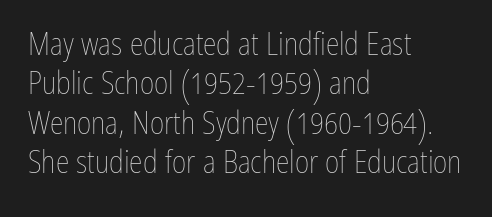
The image shows 31 px thin, condensed type, upright; set left-aligned, normal line spacing (1.27x), normal letter spacing, not underlined; low stroke contrast and a medium x-height.
